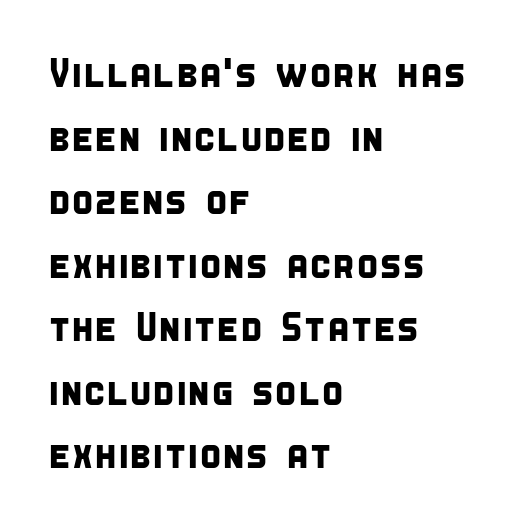
{"serif": "no", "width": "condensed", "stroke_contrast": "low", "x_height": "large", "monospaced": "no", "underline": "no", "align": "left", "line_spacing": "normal", "line_spacing_ratio": 1.55, "letter_spacing": "normal", "letter_spacing_em": 0.0, "glyph_px": 41}
